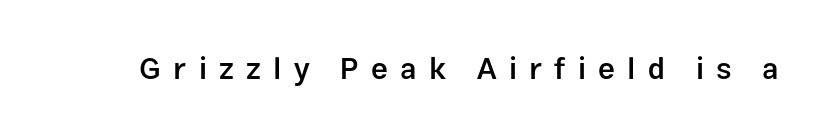
{"serif": "no", "italic": "no", "bold": "semi", "weight": "semibold", "width": "normal", "stroke_contrast": "low", "x_height": "medium", "monospaced": "no", "underline": "no", "letter_spacing": "wide", "letter_spacing_em": 0.41, "glyph_px": 30}
